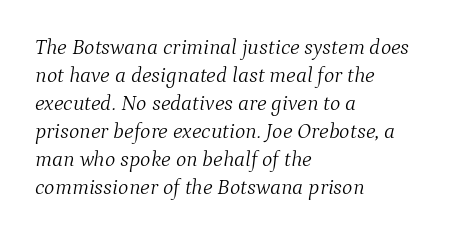
The image shows 22 px text type, italic (leaning right); set left-aligned, normal line spacing (1.27x), normal letter spacing, not underlined.
